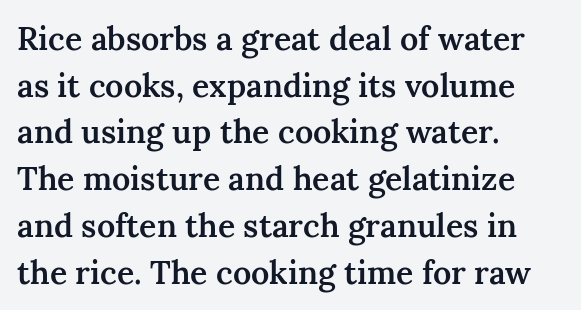
Q: Is the text bold? A: Semi-bold.
Q: Is the text italic (slanted)? A: No, it is upright.
Q: Is the typeface a serif or a sans-serif typeface? A: Serif.
Q: Is the text underlined? A: No.
Q: How is the paragraph aligned? A: Left-aligned.
Q: Is the spacing between letters normal or unusually wide? A: Normal.
Q: Is the spacing between lines tight, normal or loose? A: Normal.
Q: Width (condensed, normal, or wide)? A: Normal.
Q: Stroke contrast? A: Medium.
Q: x-height? A: Medium.
Q: Monospaced? A: No.
